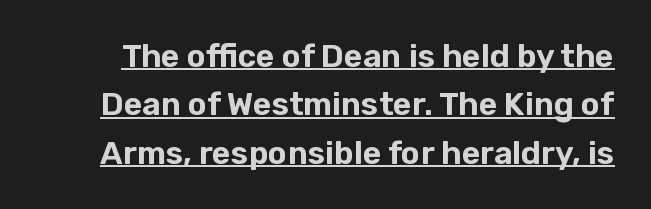
The letters sit at their default tracking, neither squeezed nor spread. Spacing verdict: proportional, widths tailored to each character. A rule runs beneath these lines of type. Honestly, the row spacing looks completely unremarkable. You can tell it's not italic because the verticals are truly vertical.
